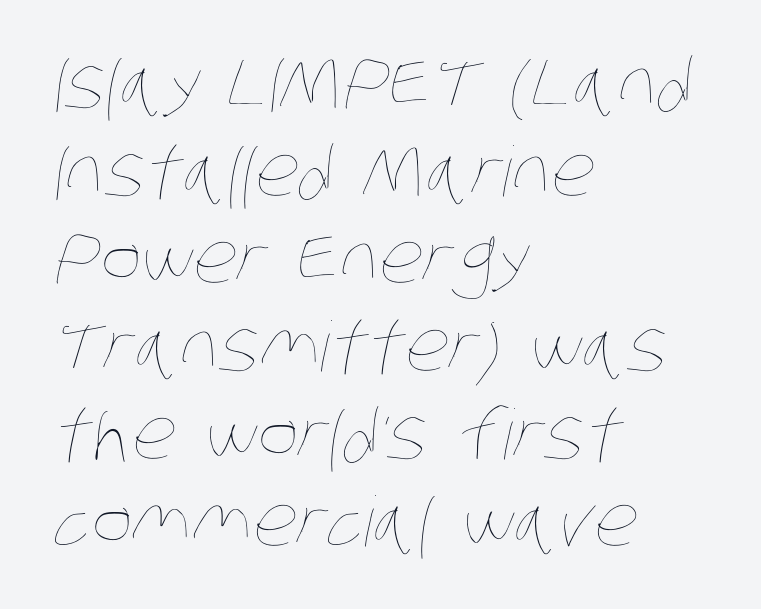
{"bold": "no", "weight": "thin", "width": "condensed", "stroke_contrast": "low", "x_height": "large", "monospaced": "no", "underline": "no", "align": "left", "line_spacing": "normal", "line_spacing_ratio": 1.27, "letter_spacing": "normal", "letter_spacing_em": 0.0, "glyph_px": 69}
